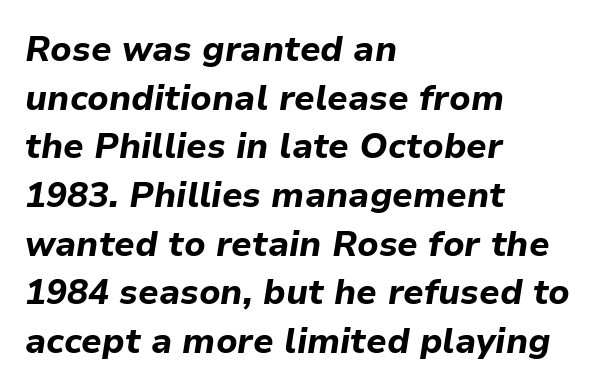
Q: Is the text bold? A: Yes.
Q: Is the text italic (slanted)? A: Yes, it leans right by about 9 degrees.
Q: Is the text underlined? A: No.
Q: How is the paragraph aligned? A: Left-aligned.
Q: Is the spacing between letters normal or unusually wide? A: Normal.
Q: Is the spacing between lines tight, normal or loose? A: Normal.
Q: Width (condensed, normal, or wide)? A: Normal.
Q: Stroke contrast? A: Low.
Q: x-height? A: Medium.
Q: Monospaced? A: No.
